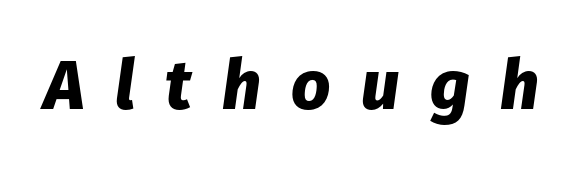
Rule under the text: the space is simply empty. The rendering uses natural spacing where letterforms have individual widths. Honestly, the letter spacing is so wide it's the main thing you notice. Notice how thick the strokes are: this is what a full bold looks like.
